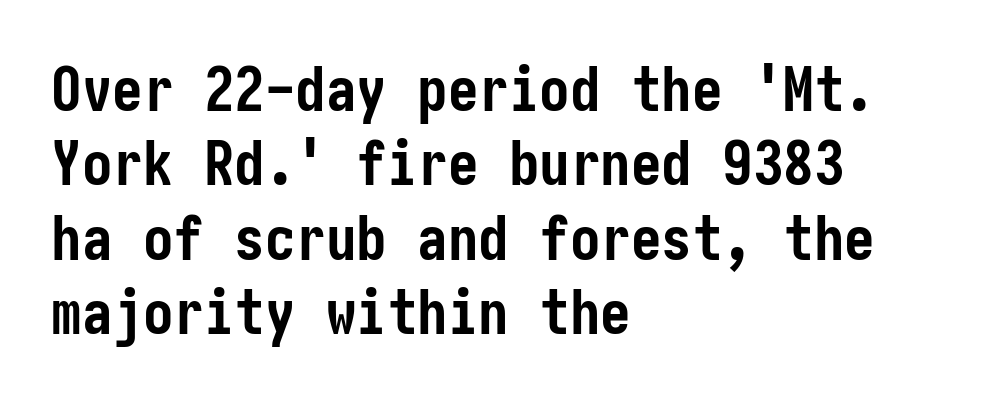
The image shows 61 px semibold, condensed sans-serif type, upright; set left-aligned, line spacing 1.22x, normal letter spacing, not underlined; low stroke contrast and a medium x-height.
